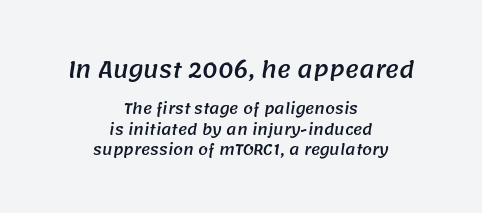
The image shows 21 px text type; set centered, normal line spacing (1.45x), normal letter spacing, not underlined; the first (top) block is 1.5x larger.
